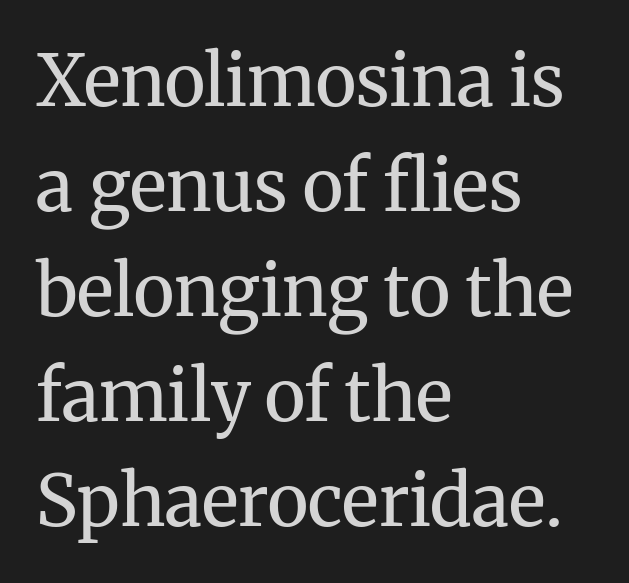
The image shows 71 px regular-weight serif type, upright; set left-aligned, normal line spacing (1.48x), normal letter spacing, not underlined; medium stroke contrast and a medium x-height.
